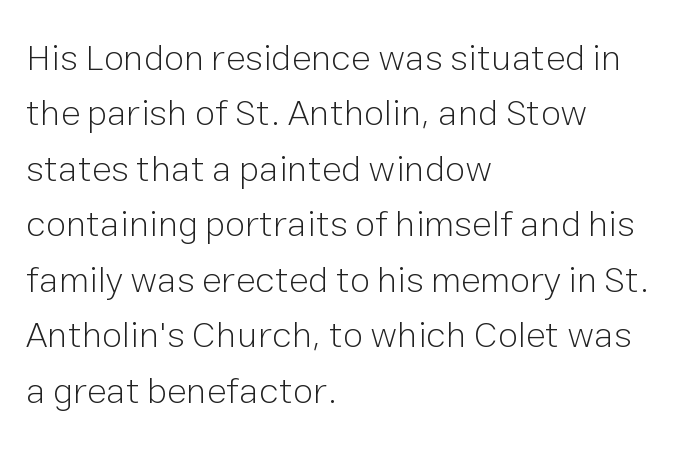
Q: Is the text bold? A: No.
Q: Is the text italic (slanted)? A: No, it is upright.
Q: Is the typeface a serif or a sans-serif typeface? A: Sans-serif.
Q: Is the text underlined? A: No.
Q: How is the paragraph aligned? A: Left-aligned.
Q: Is the spacing between letters normal or unusually wide? A: Normal.
Q: Is the spacing between lines tight, normal or loose? A: Normal.
Q: Width (condensed, normal, or wide)? A: Normal.
Q: Stroke contrast? A: Low.
Q: x-height? A: Medium.
Q: Monospaced? A: No.
